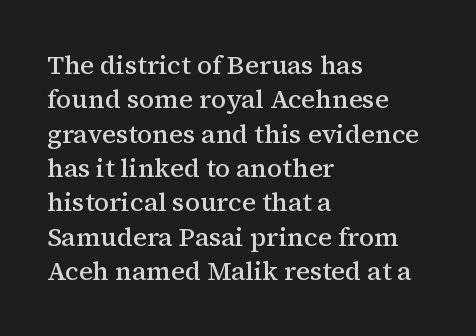
{"italic": "no", "bold": "semi", "underline": "no", "align": "left", "line_spacing": "normal", "line_spacing_ratio": 1.32, "letter_spacing": "normal", "letter_spacing_em": 0.0, "glyph_px": 26}
